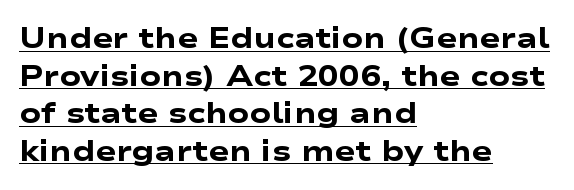
The image shows 28 px heavy, wide sans-serif type; set left-aligned, normal line spacing (1.34x), normal letter spacing, underlined; low stroke contrast and a medium x-height.
